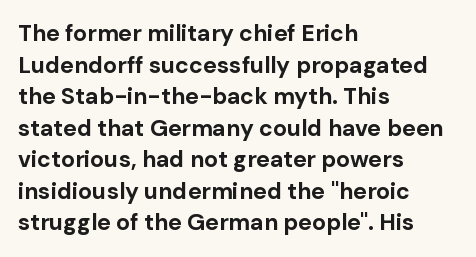
The image shows 23 px bold type, upright; set left-aligned, normal line spacing (1.37x), normal letter spacing, not underlined.
